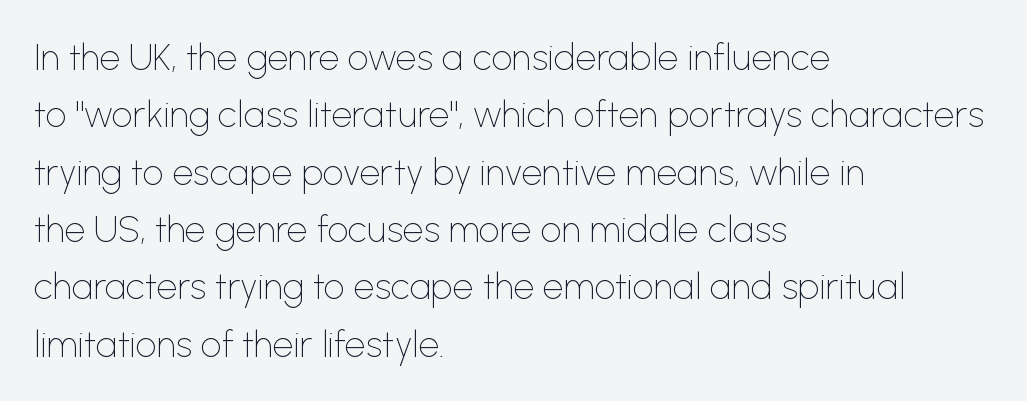
{"serif": "no", "italic": "no", "bold": "no", "weight": "thin", "width": "normal", "stroke_contrast": "low", "x_height": "medium", "monospaced": "no", "underline": "no", "align": "left", "line_spacing": "normal", "line_spacing_ratio": 1.55, "letter_spacing": "normal", "letter_spacing_em": 0.0, "glyph_px": 37}
